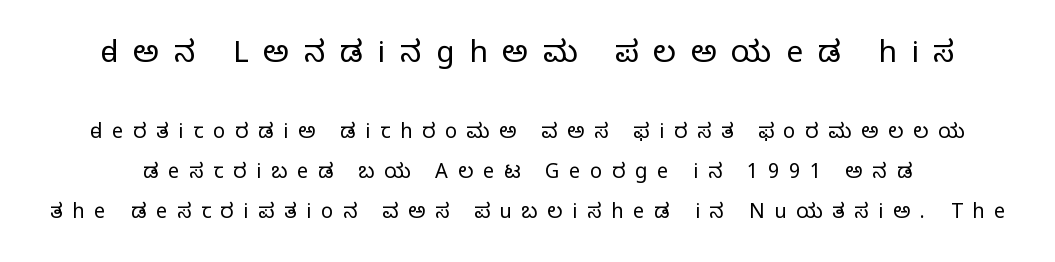
The image shows 30 px regular-weight serif type, upright; set loose line spacing (2.02x), unusually wide letter spacing (+0.49 em), not underlined; the first (top) block is 1.5x larger; low stroke contrast and a large x-height.
